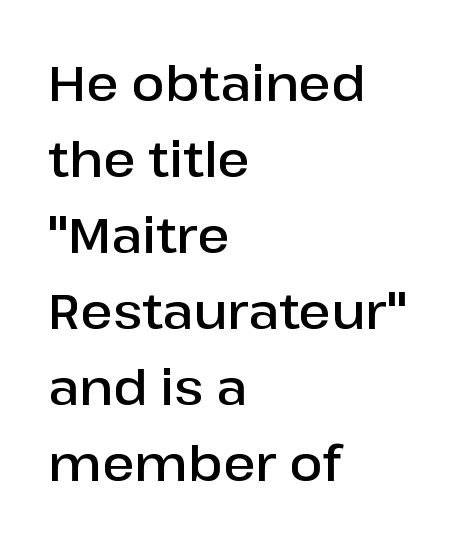
The face used here is proportionally spaced, like ordinary book or web type. Reading down the block, your eye returns to a fixed left position each line. Reading down the column, the eye jumps a familiar distance to each next line. Decoration check: the copy has no underline.
